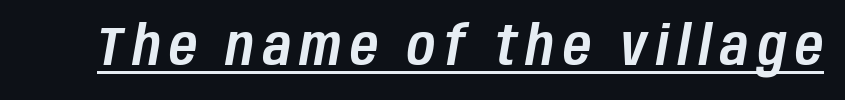
The image shows 54 px condensed type, italic (leaning right); set underlined; low stroke contrast and a large x-height.
